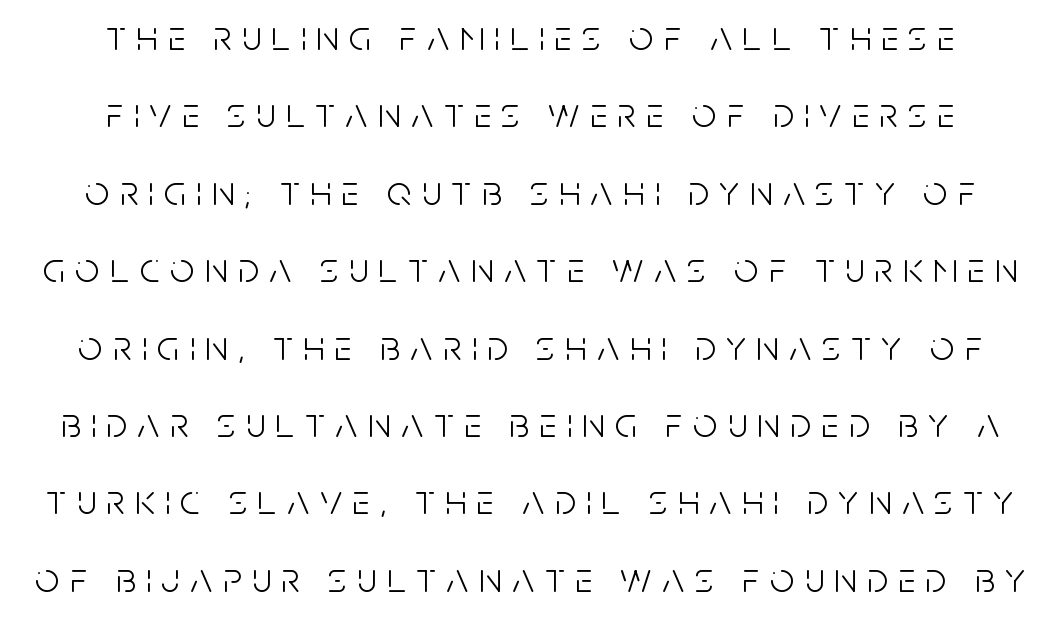
{"serif": "no", "italic": "no", "bold": "no", "weight": "light", "width": "condensed", "stroke_contrast": "low", "x_height": "large", "monospaced": "no", "underline": "no", "align": "center", "line_spacing_ratio": 1.8, "letter_spacing": "wide", "letter_spacing_em": 0.24, "glyph_px": 43}
